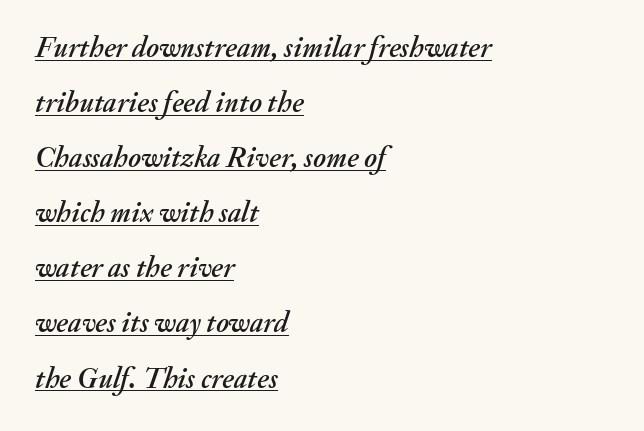
The image shows 29 px text type, italic (leaning right); set left-aligned, loose line spacing (1.9x), normal letter spacing, underlined; medium stroke contrast and a small x-height.
